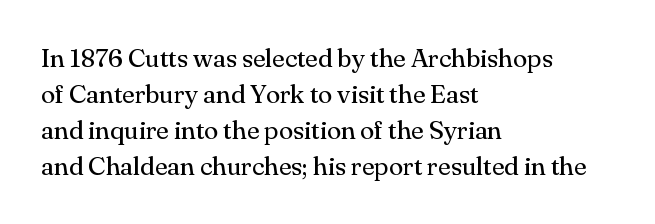
{"italic": "no", "bold": "no", "underline": "no", "align": "left", "line_spacing": "normal", "line_spacing_ratio": 1.39, "letter_spacing": "normal", "letter_spacing_em": 0.0, "glyph_px": 26}
